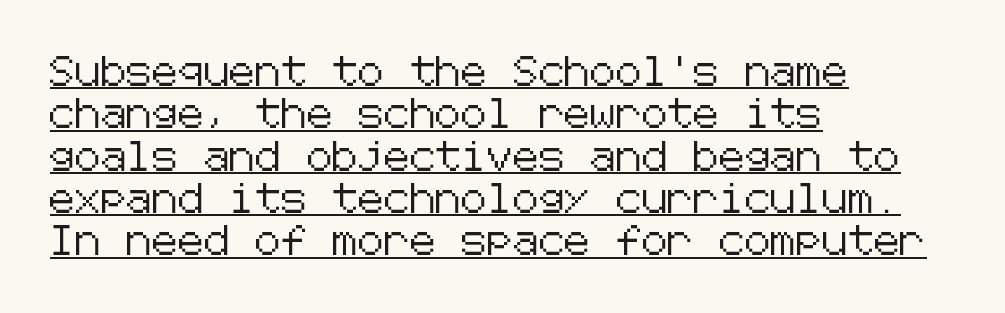
{"serif": "no", "italic": "no", "width": "normal", "stroke_contrast": "low", "x_height": "medium", "underline": "yes", "align": "left", "line_spacing": "normal", "line_spacing_ratio": 1.46, "letter_spacing": "normal", "letter_spacing_em": 0.0, "glyph_px": 29}
